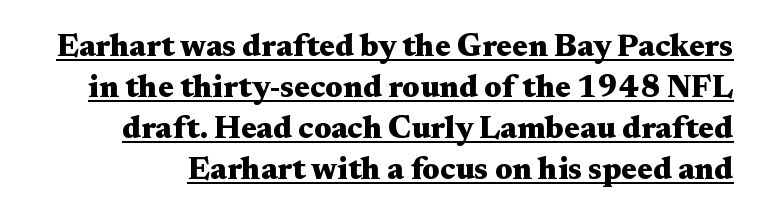
Q: Is the text bold? A: Yes.
Q: Is the text italic (slanted)? A: No, it is upright.
Q: Is the typeface a serif or a sans-serif typeface? A: Serif.
Q: Is the text underlined? A: Yes.
Q: Is the spacing between letters normal or unusually wide? A: Normal.
Q: Is the spacing between lines tight, normal or loose? A: Normal.
Q: Width (condensed, normal, or wide)? A: Wide.
Q: Stroke contrast? A: Medium.
Q: x-height? A: Medium.
Q: Monospaced? A: No.
